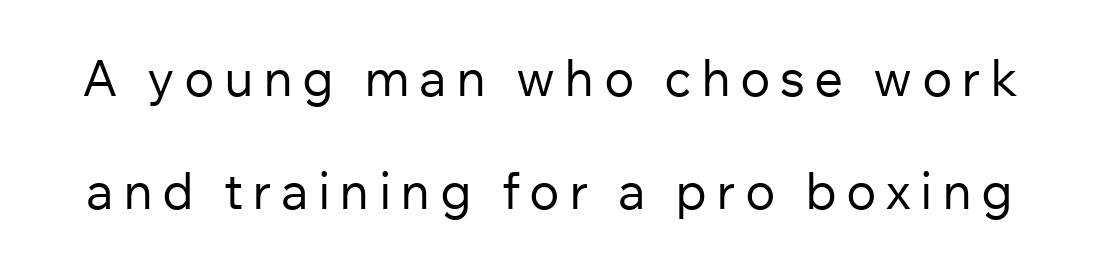
Q: Is the text bold? A: No.
Q: Is the text italic (slanted)? A: No, it is upright.
Q: Is the typeface a serif or a sans-serif typeface? A: Sans-serif.
Q: Is the text underlined? A: No.
Q: Is the spacing between lines tight, normal or loose? A: Loose.
Q: Width (condensed, normal, or wide)? A: Normal.
Q: Stroke contrast? A: Low.
Q: x-height? A: Medium.
Q: Monospaced? A: No.
